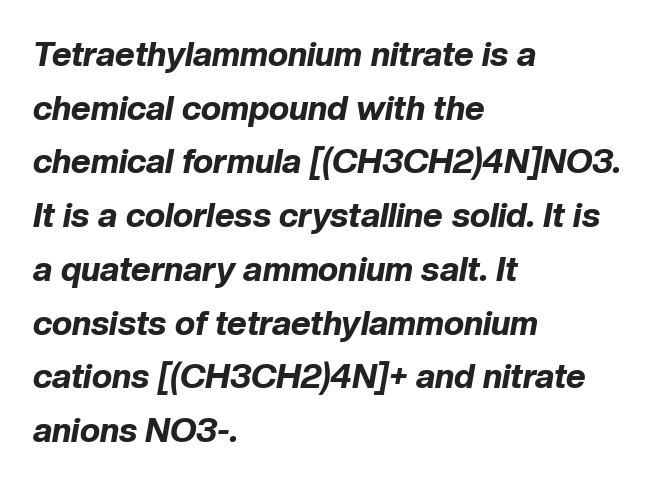
The image shows 34 px bold type, italic (leaning right); set left-aligned, normal line spacing (1.58x), normal letter spacing, not underlined; low stroke contrast and a medium x-height.
